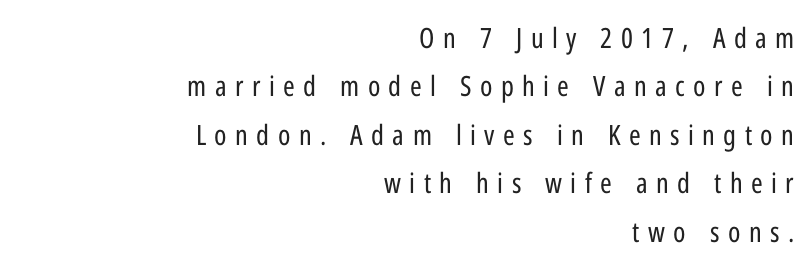
{"serif": "no", "italic": "no", "bold": "no", "weight": "regular", "width": "condensed", "stroke_contrast": "low", "x_height": "medium", "monospaced": "no", "underline": "no", "align": "right", "line_spacing_ratio": 1.73, "letter_spacing": "wide", "letter_spacing_em": 0.3, "glyph_px": 28}
